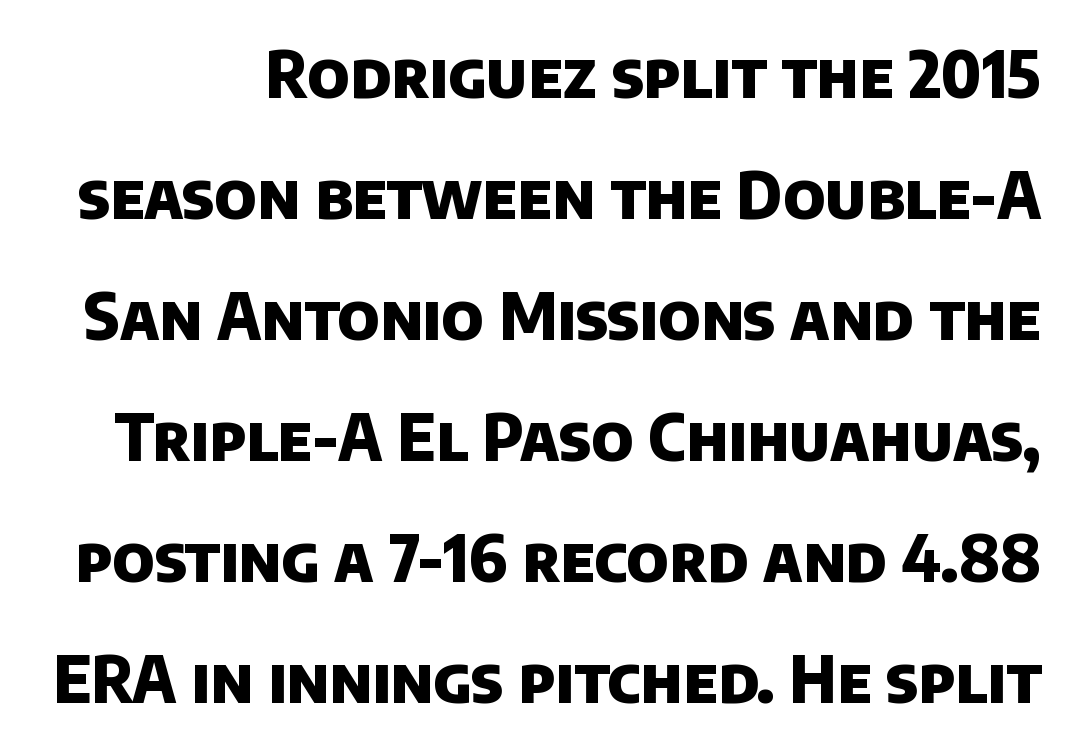
{"serif": "no", "bold": "yes", "weight": "heavy", "width": "normal", "stroke_contrast": "low", "x_height": "large", "monospaced": "no", "underline": "no", "line_spacing_ratio": 1.89, "letter_spacing": "normal", "letter_spacing_em": 0.0, "glyph_px": 64}
